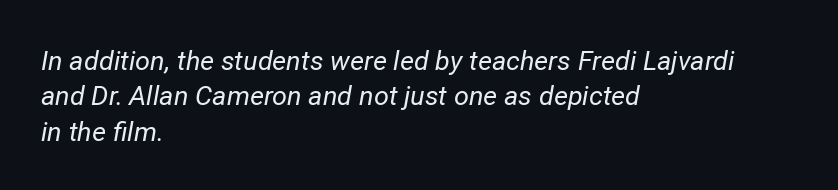
{"italic": "yes", "lean": "right", "slant_degrees": 12, "bold": "no", "underline": "no", "align": "left", "line_spacing": "normal", "line_spacing_ratio": 1.31, "letter_spacing": "normal", "letter_spacing_em": 0.0, "glyph_px": 27}
